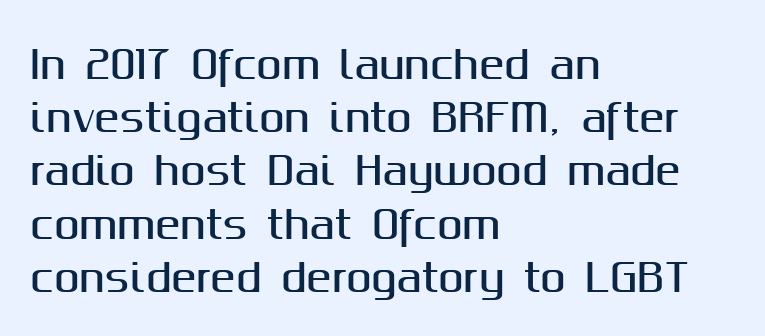
Type style note: lacks serifs. If you measured baseline to baseline, you'd find a middling distance. Tracking value appears to be zero — textbook default spacing. Ascenders rise straight up at ninety degrees. Here the designer chose a conventional face with non-uniform glyph widths.
